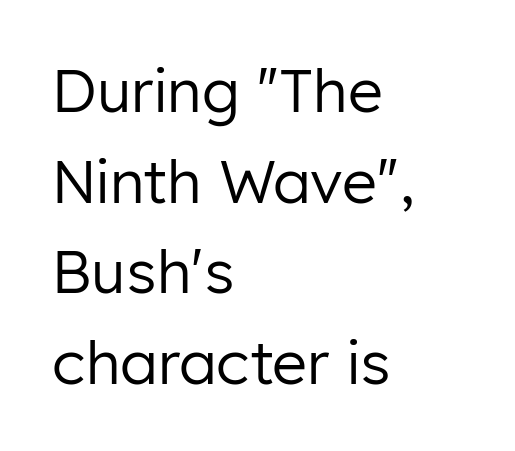
The image shows 60 px regular-weight sans-serif type, upright; set left-aligned, normal line spacing (1.51x), normal letter spacing, not underlined; low stroke contrast and a medium x-height.
